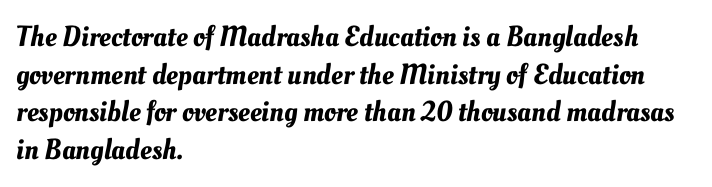
Q: Is the text underlined? A: No.
Q: How is the paragraph aligned? A: Left-aligned.
Q: Is the spacing between letters normal or unusually wide? A: Normal.
Q: Is the spacing between lines tight, normal or loose? A: Normal.
Q: Width (condensed, normal, or wide)? A: Normal.
Q: Stroke contrast? A: Medium.
Q: x-height? A: Small.
Q: Monospaced? A: No.
